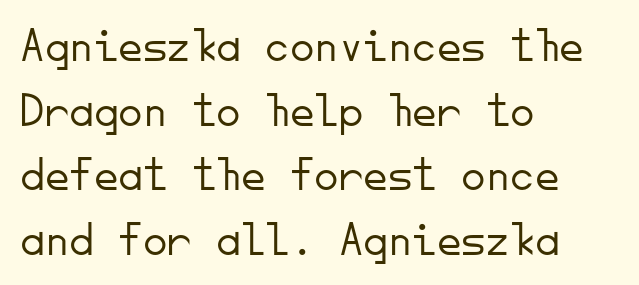
The image shows 49 px light sans-serif type, upright, monospaced; set left-aligned, normal line spacing (1.32x), normal letter spacing, not underlined; low stroke contrast and a small x-height.
